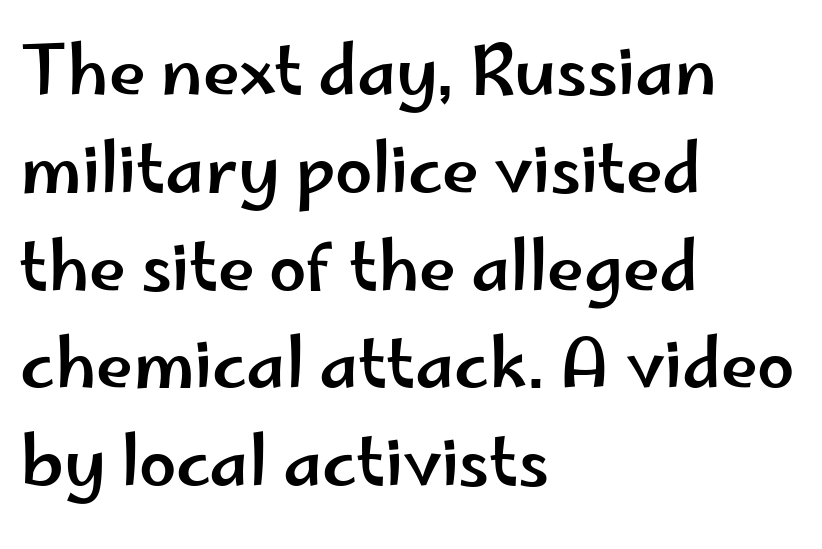
The image shows 67 px wide sans-serif type, upright; set left-aligned, normal line spacing (1.46x), normal letter spacing, not underlined; low stroke contrast and a small x-height.
